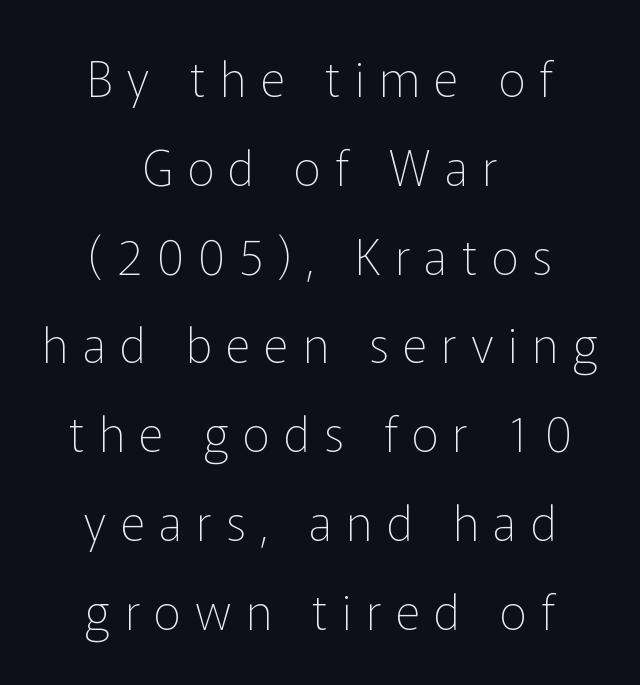
The letters stand upright; this is a roman face. The passage shown is not bold in any degree. Characters follow at a spacing far wider than the type designer built in. Caption: multi-line text, centered on the measure.
